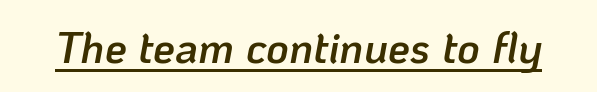
Q: Is the text bold? A: Semi-bold.
Q: Is the text italic (slanted)? A: Yes, it leans right by about 10 degrees.
Q: Is the text underlined? A: Yes.
Q: Is the spacing between letters normal or unusually wide? A: Normal.
Q: Width (condensed, normal, or wide)? A: Normal.
Q: Stroke contrast? A: Low.
Q: x-height? A: Medium.
Q: Monospaced? A: No.
